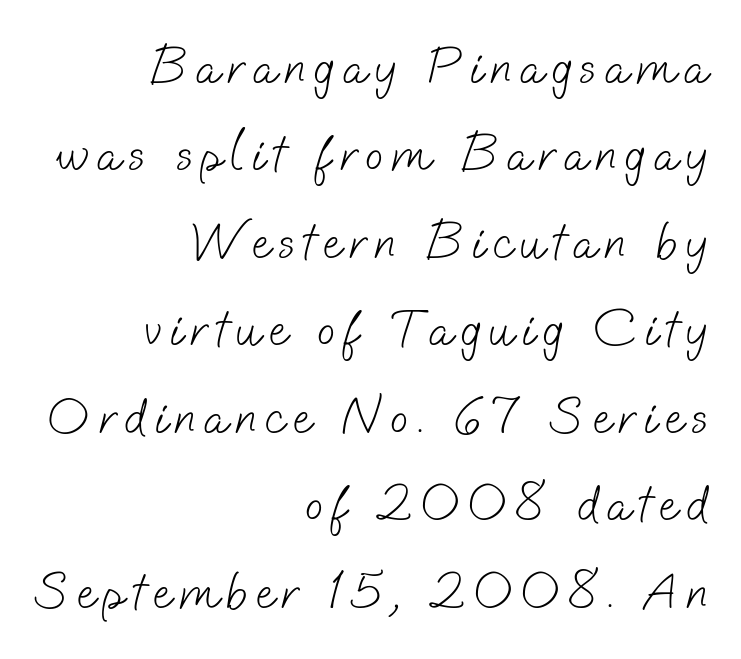
{"serif": "no", "bold": "no", "weight": "light", "width": "normal", "stroke_contrast": "low", "x_height": "small", "monospaced": "no", "underline": "no", "align": "right", "line_spacing": "normal", "line_spacing_ratio": 1.65, "glyph_px": 53}
